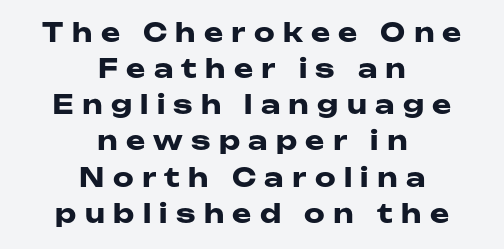
{"italic": "no", "bold": "yes", "underline": "no", "align": "center", "line_spacing": "normal", "line_spacing_ratio": 1.39, "letter_spacing": "wide", "letter_spacing_em": 0.32, "glyph_px": 26}
